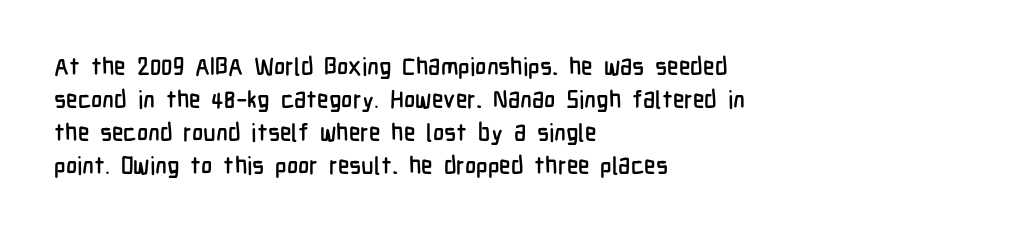
The image shows 24 px text type, upright; set left-aligned, normal line spacing (1.38x), normal letter spacing, not underlined.
